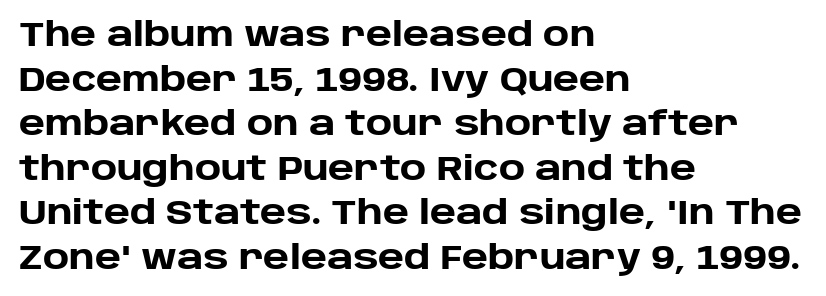
Q: Is the text bold? A: Yes.
Q: Is the text italic (slanted)? A: No, it is upright.
Q: Is the typeface a serif or a sans-serif typeface? A: Sans-serif.
Q: Is the text underlined? A: No.
Q: How is the paragraph aligned? A: Left-aligned.
Q: Is the spacing between letters normal or unusually wide? A: Normal.
Q: Is the spacing between lines tight, normal or loose? A: Normal.
Q: Width (condensed, normal, or wide)? A: Normal.
Q: Stroke contrast? A: Low.
Q: x-height? A: Large.
Q: Monospaced? A: No.
